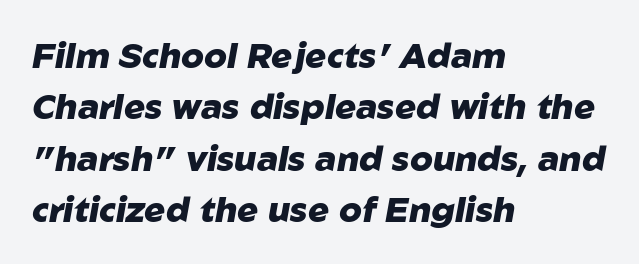
The image shows 35 px heavy type, italic (leaning right); set left-aligned, normal line spacing (1.47x), normal letter spacing, not underlined; low stroke contrast and a medium x-height.
